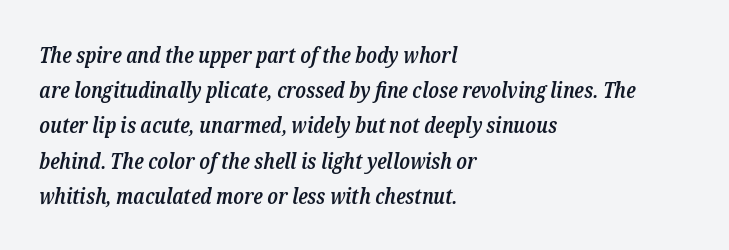
Look at the stroke-to-counter ratio: somewhat heavy, a semibold. The passage shown leans; its letterforms are oblique. A classic flush-left, rag-right setting is used for this passage. Observe the ordinary spacing: letters are neighbours, not strangers. The vertical gap from one line to the next is medium.
